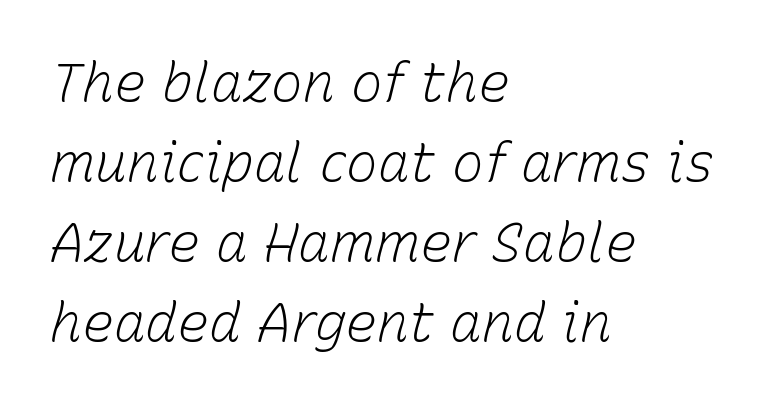
{"italic": "yes", "lean": "right", "slant_degrees": 15, "bold": "no", "weight": "light", "width": "normal", "stroke_contrast": "low", "x_height": "medium", "monospaced": "no", "underline": "no", "align": "left", "line_spacing": "normal", "line_spacing_ratio": 1.51, "letter_spacing": "normal", "letter_spacing_em": 0.0, "glyph_px": 53}
